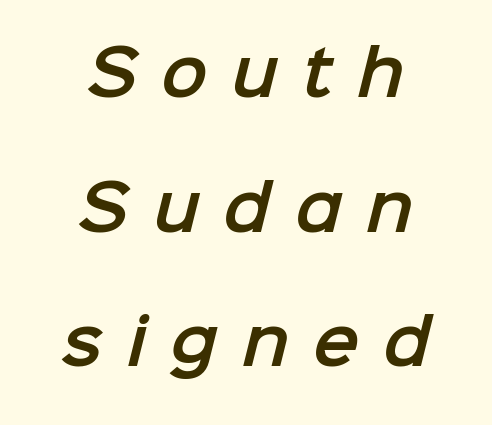
{"serif": "no", "width": "normal", "stroke_contrast": "low", "x_height": "medium", "monospaced": "no", "underline": "no", "align": "center", "line_spacing": "loose", "line_spacing_ratio": 2.17, "letter_spacing": "wide", "letter_spacing_em": 0.38, "glyph_px": 62}
